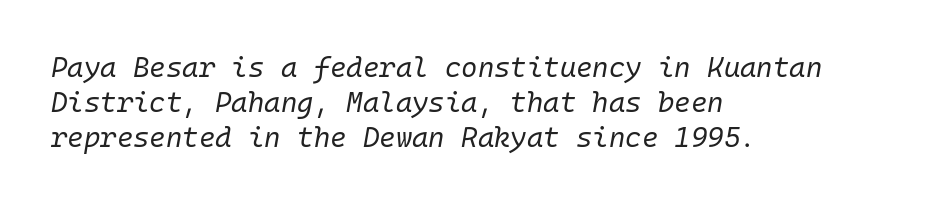
{"italic": "yes", "lean": "right", "slant_degrees": 10, "bold": "no", "weight": "regular", "width": "normal", "stroke_contrast": "low", "x_height": "medium", "monospaced": "yes", "underline": "no", "align": "left", "line_spacing": "normal", "line_spacing_ratio": 1.25, "letter_spacing": "normal", "letter_spacing_em": 0.0, "glyph_px": 28}
